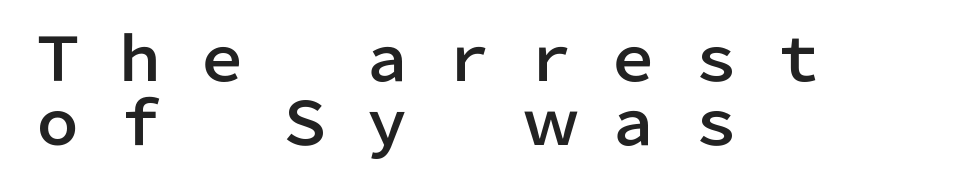
This is sans-serif lettering, the kind often seen on screens and signage. Quick note: interline space is minimal. Rendered with straight, roman letterforms. This sample has the flowing, uneven cadence of proportional lettering.
